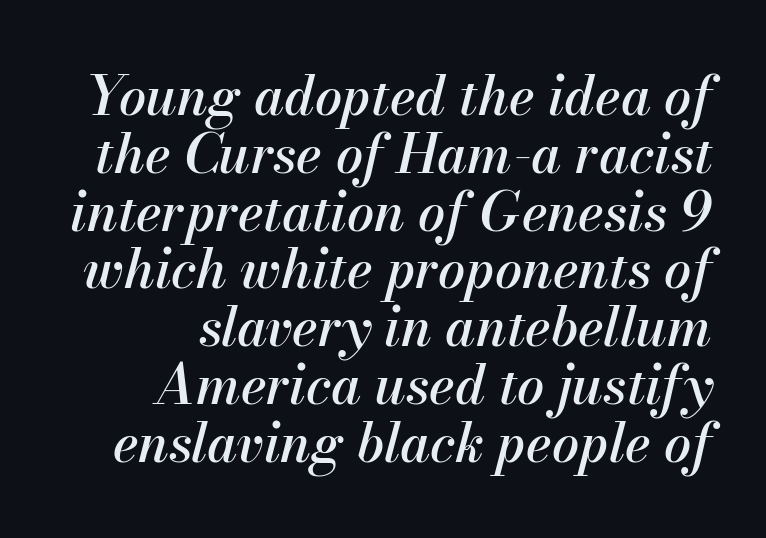
The image shows 54 px text type, italic (leaning right); set right-aligned, tight line spacing (1.07x), normal letter spacing, not underlined; medium stroke contrast and a small x-height.
